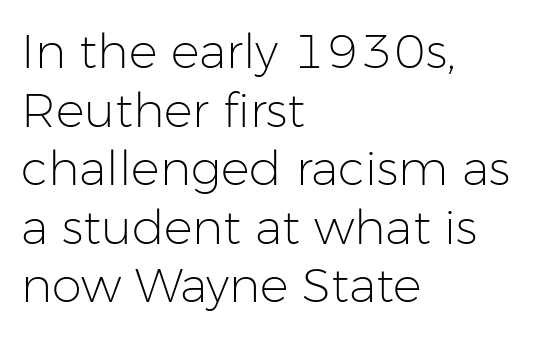
The image shows 48 px light sans-serif type, upright; set left-aligned, line spacing 1.22x, normal letter spacing, not underlined; low stroke contrast and a medium x-height.
